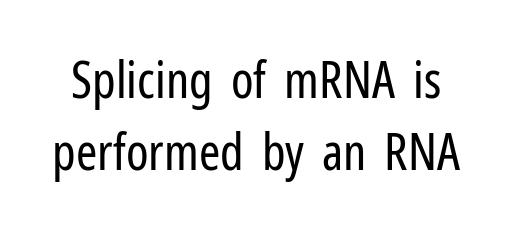
The image shows 51 px regular-weight, condensed sans-serif type, upright; set normal line spacing (1.41x), normal letter spacing, not underlined; low stroke contrast and a medium x-height.
